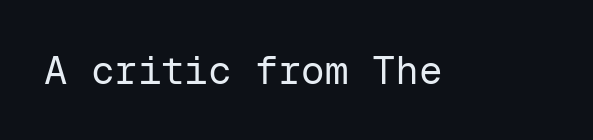
Examine the stroke ends and you'll find no serifs. Words float on clear page, feet unadorned. The letters stand upright; this is a roman face. The passage shown is typed in a monospace face where columns stay perfectly aligned.
